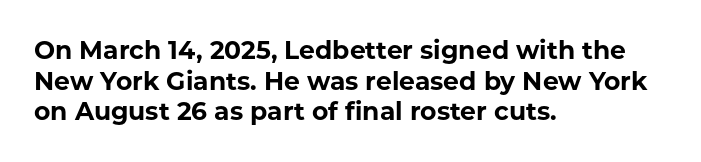
The image shows 25 px bold type, upright; set left-aligned, line spacing 1.23x, normal letter spacing, not underlined.
